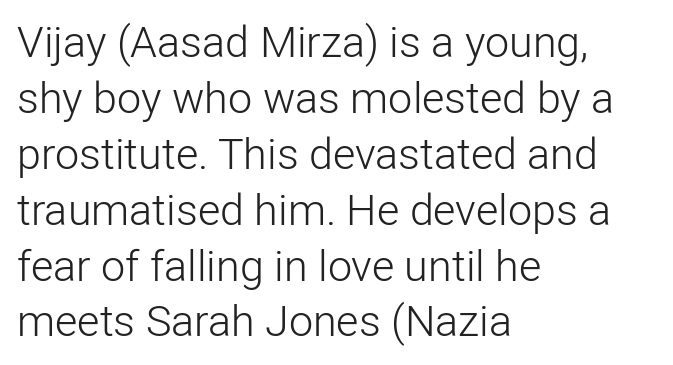
Typeset ragged right — the left edge is the straight one. Classification — sans serif. Weight: regular or lighter. No extra tracking has been applied to these lines.
